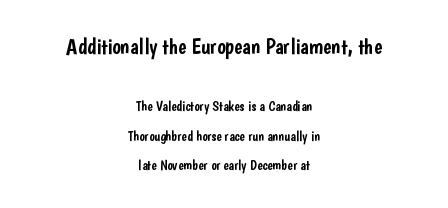
{"italic": "no", "underline": "no", "align": "center", "line_spacing": "loose", "line_spacing_ratio": 2.11, "letter_spacing": "normal", "letter_spacing_em": 0.0, "larger_block": "first", "size_ratio": 1.57, "glyph_px": 22}
